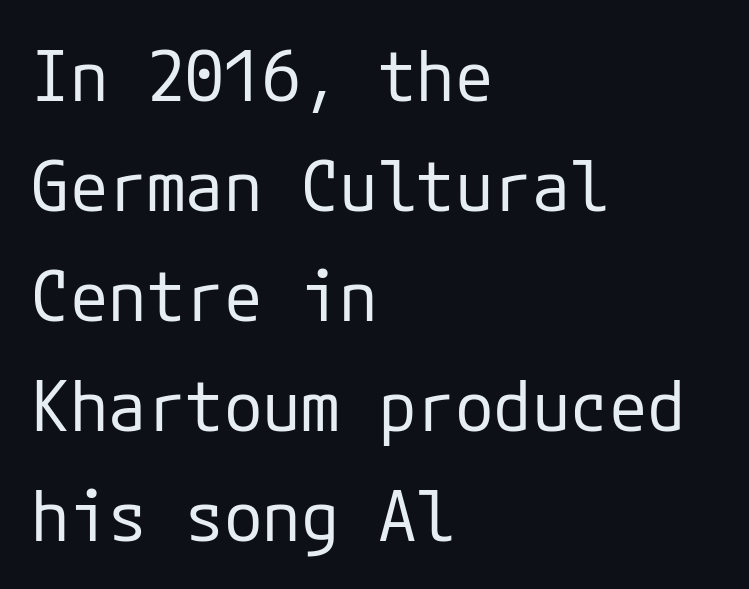
The specimen reads as upright at a glance. The paragraph shown leans on its left margin. The letters sit at their default tracking, neither squeezed nor spread. Counters stay open thanks to moderate or lighter strokes. Type style note: lacks serifs. Words float on clear page, feet unadorned.
